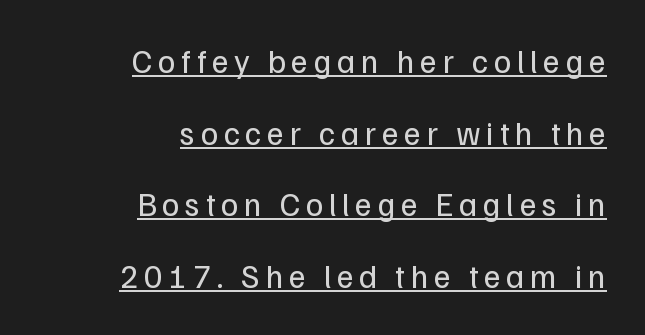
The image shows 33 px regular-weight sans-serif type, upright; set right-aligned, loose line spacing (2.17x), underlined; low stroke contrast and a medium x-height.
